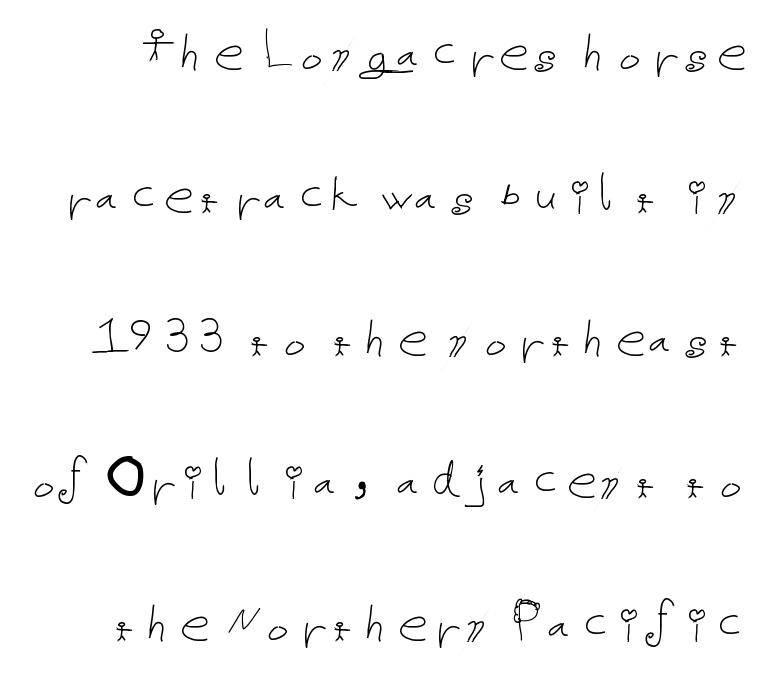
Q: Is the text bold? A: No.
Q: Is the text italic (slanted)? A: No, it is upright.
Q: Is the text underlined? A: No.
Q: Is the spacing between letters normal or unusually wide? A: Normal.
Q: Is the spacing between lines tight, normal or loose? A: Loose.
Q: Width (condensed, normal, or wide)? A: Normal.
Q: Stroke contrast? A: Low.
Q: x-height? A: Medium.
